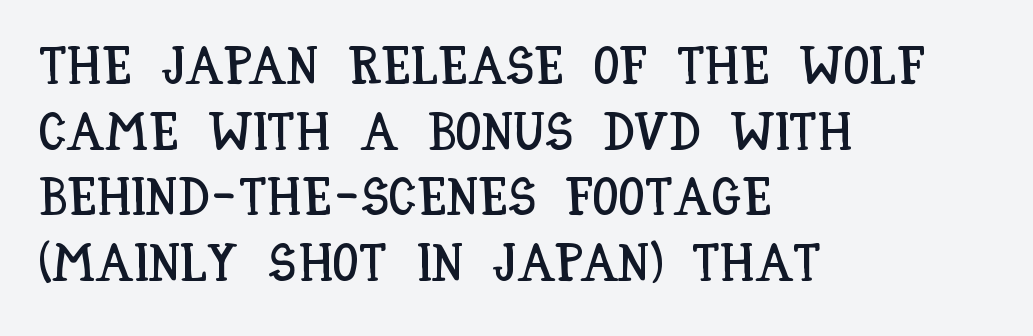
Q: Is the text italic (slanted)? A: No, it is upright.
Q: Is the text underlined? A: No.
Q: How is the paragraph aligned? A: Left-aligned.
Q: Is the spacing between letters normal or unusually wide? A: Normal.
Q: Width (condensed, normal, or wide)? A: Condensed.
Q: Stroke contrast? A: Low.
Q: x-height? A: Large.
Q: Monospaced? A: No.
